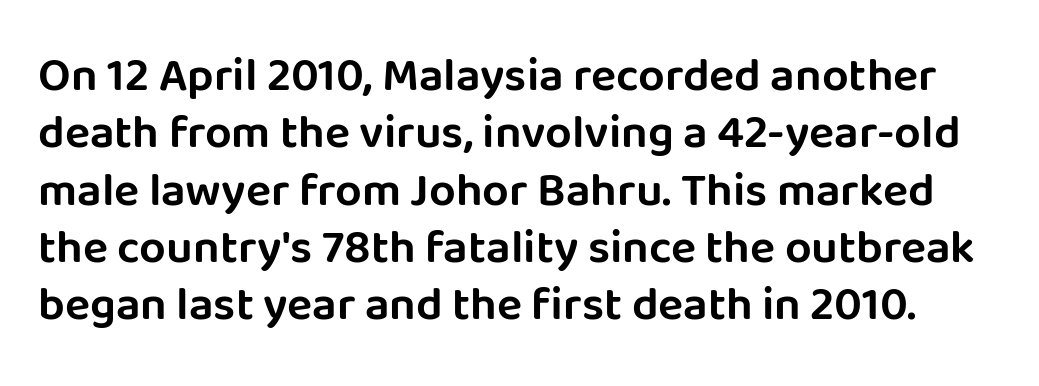
{"serif": "no", "italic": "no", "width": "normal", "stroke_contrast": "low", "x_height": "large", "monospaced": "no", "underline": "no", "line_spacing_ratio": 1.22, "letter_spacing": "normal", "letter_spacing_em": 0.0, "glyph_px": 47}
